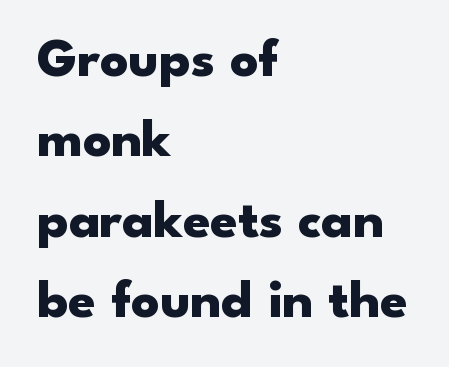
Q: Is the text bold? A: Yes.
Q: Is the text italic (slanted)? A: No, it is upright.
Q: Is the typeface a serif or a sans-serif typeface? A: Sans-serif.
Q: Is the text underlined? A: No.
Q: How is the paragraph aligned? A: Left-aligned.
Q: Is the spacing between letters normal or unusually wide? A: Normal.
Q: Is the spacing between lines tight, normal or loose? A: Normal.
Q: Width (condensed, normal, or wide)? A: Wide.
Q: Stroke contrast? A: Low.
Q: x-height? A: Small.
Q: Monospaced? A: No.
